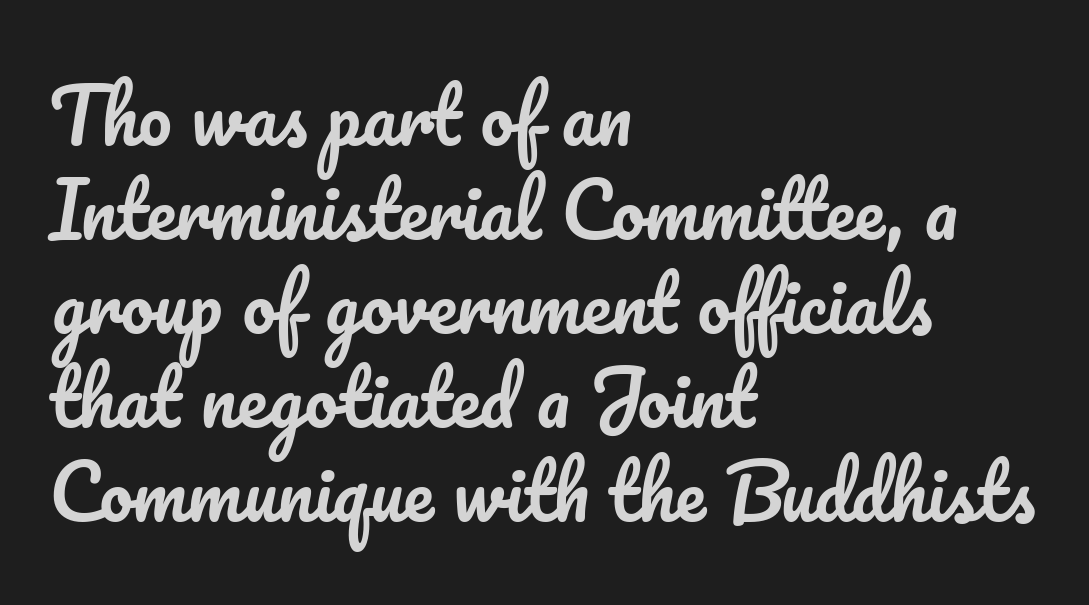
Layout note: lines flush left. The specimen omits any rule beneath the text block's lines. In terms of letterspacing, this is plain default setting. Is there much room between lines? A standard amount, neither cramped nor airy.
